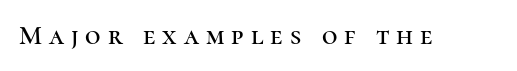
Underline: absent. Each word looks stretched out because of the extra space between its letters. Tall strokes in this sample are plumb rather than angled.
